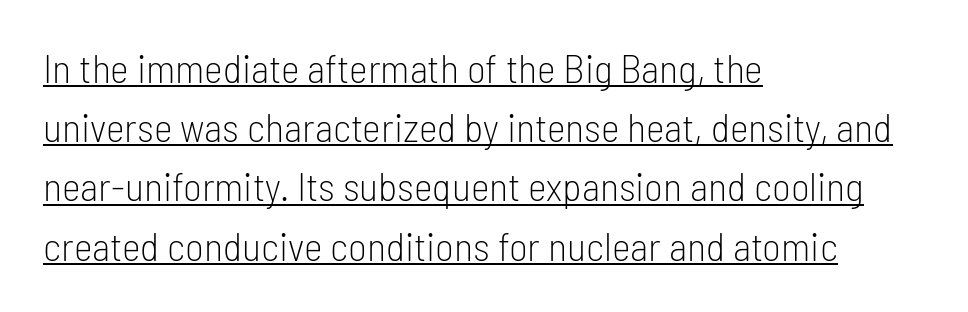
The image shows 40 px light, condensed sans-serif type, upright; set left-aligned, normal line spacing (1.48x), normal letter spacing, underlined; low stroke contrast and a medium x-height.
